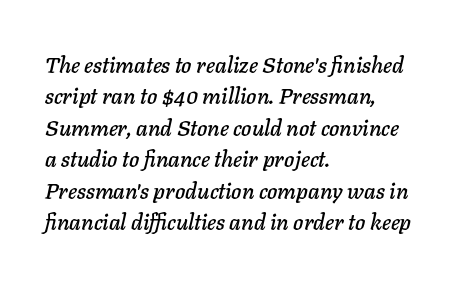
Q: Is the text italic (slanted)? A: Yes, it leans right by about 11 degrees.
Q: Is the text underlined? A: No.
Q: How is the paragraph aligned? A: Left-aligned.
Q: Is the spacing between letters normal or unusually wide? A: Normal.
Q: Is the spacing between lines tight, normal or loose? A: Normal.
